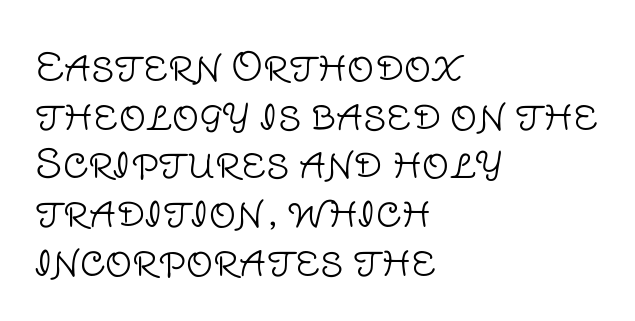
The image shows 38 px light sans-serif type; set left-aligned, normal line spacing (1.28x), normal letter spacing, not underlined; low stroke contrast and a large x-height.
